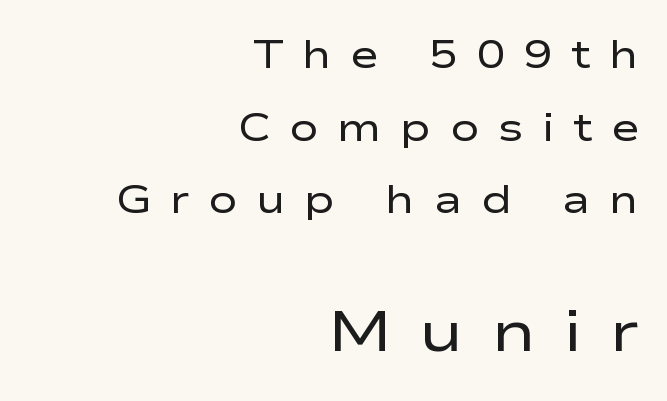
Look at the bottom of the vertical strokes: they stop flat, with no serifs. The rendering enlarges the type as you move from the upper chunk to the lower. Character widths vary here, with narrow letters taking less room than wide ones. The typesetter chose a ragged-left arrangement here. Lines of text with bare space underneath.
